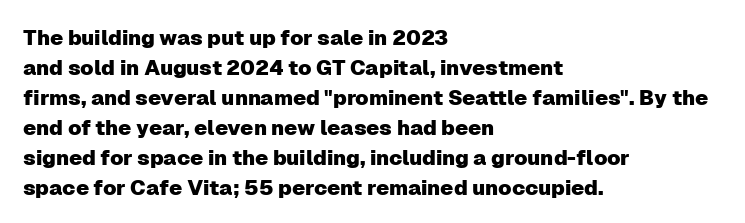
Q: Is the text italic (slanted)? A: No, it is upright.
Q: Is the text underlined? A: No.
Q: How is the paragraph aligned? A: Left-aligned.
Q: Is the spacing between letters normal or unusually wide? A: Normal.
Q: Is the spacing between lines tight, normal or loose? A: Normal.
